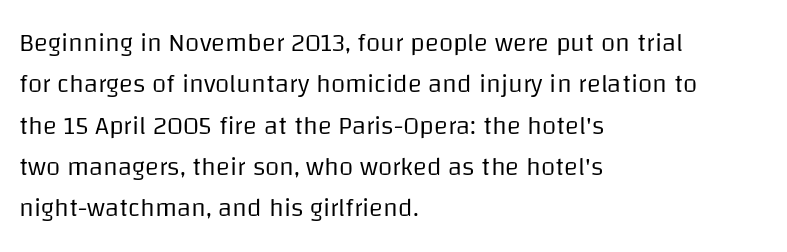
{"italic": "no", "bold": "no", "underline": "no", "align": "left", "line_spacing": "normal", "line_spacing_ratio": 1.59, "letter_spacing": "normal", "letter_spacing_em": 0.0, "glyph_px": 26}
